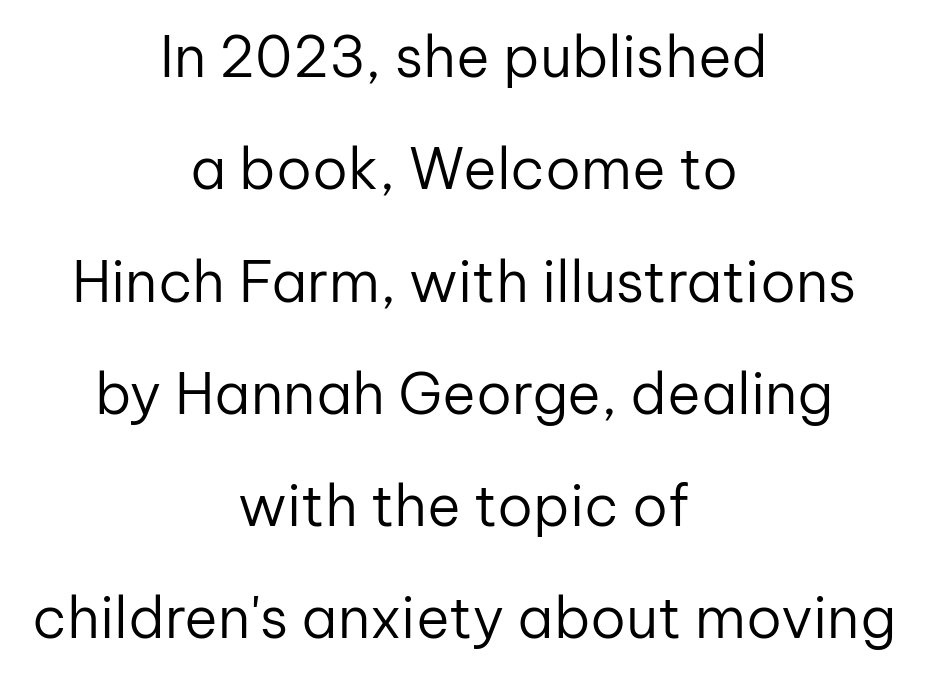
Q: Is the text bold? A: No.
Q: Is the text italic (slanted)? A: No, it is upright.
Q: Is the typeface a serif or a sans-serif typeface? A: Sans-serif.
Q: Is the text underlined? A: No.
Q: How is the paragraph aligned? A: Centered.
Q: Is the spacing between letters normal or unusually wide? A: Normal.
Q: Is the spacing between lines tight, normal or loose? A: Loose.
Q: Width (condensed, normal, or wide)? A: Normal.
Q: Stroke contrast? A: Low.
Q: x-height? A: Medium.
Q: Monospaced? A: No.
